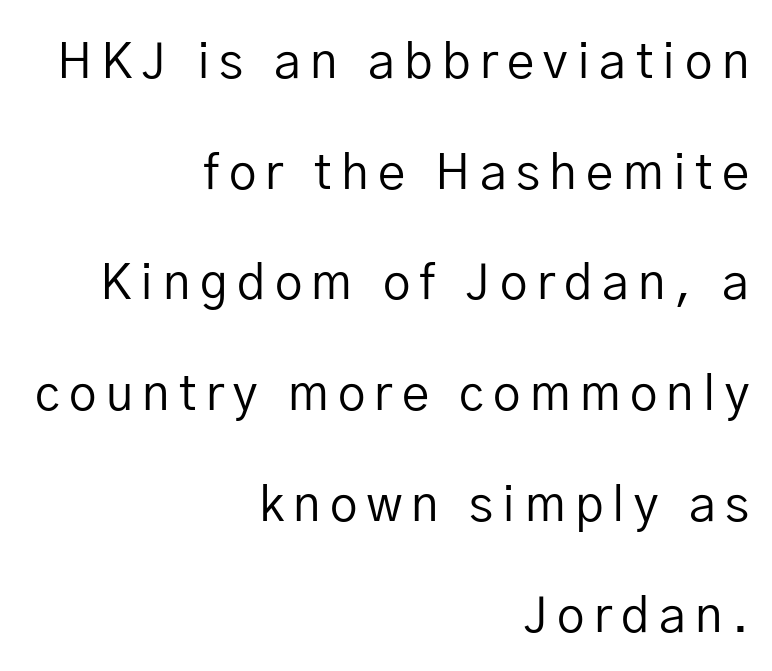
The image shows 49 px regular-weight sans-serif type, upright; set right-aligned, loose line spacing (2.26x), not underlined; low stroke contrast and a medium x-height.
